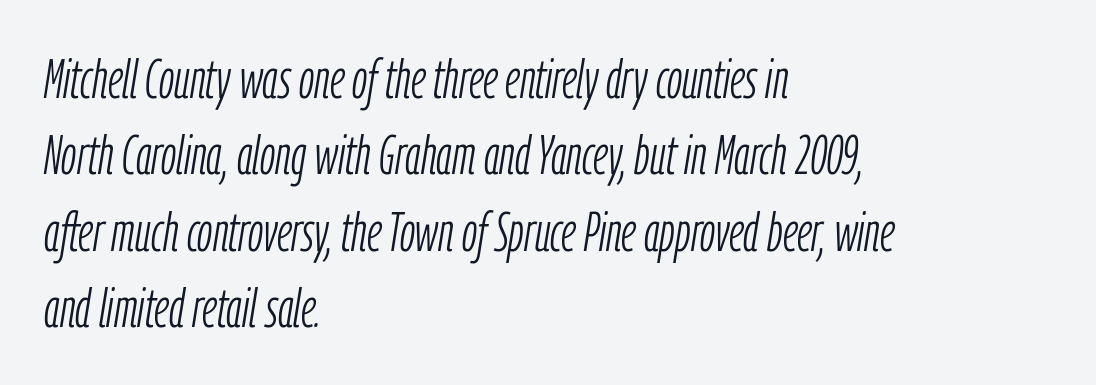
The image shows 55 px light, condensed type, italic (leaning right); set left-aligned, normal line spacing (1.39x), normal letter spacing, not underlined; low stroke contrast and a medium x-height.
